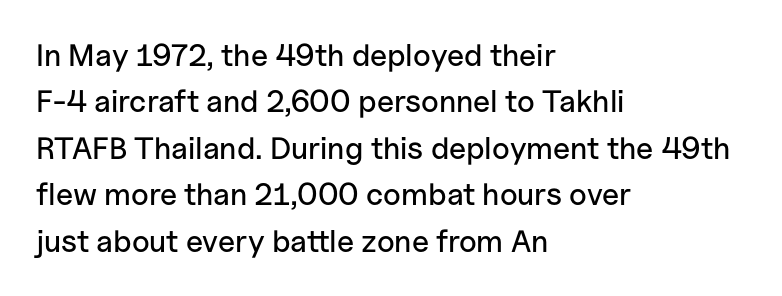
{"serif": "no", "italic": "no", "width": "normal", "stroke_contrast": "low", "x_height": "medium", "monospaced": "no", "underline": "no", "align": "left", "line_spacing": "normal", "line_spacing_ratio": 1.5, "letter_spacing": "normal", "letter_spacing_em": 0.0, "glyph_px": 31}
